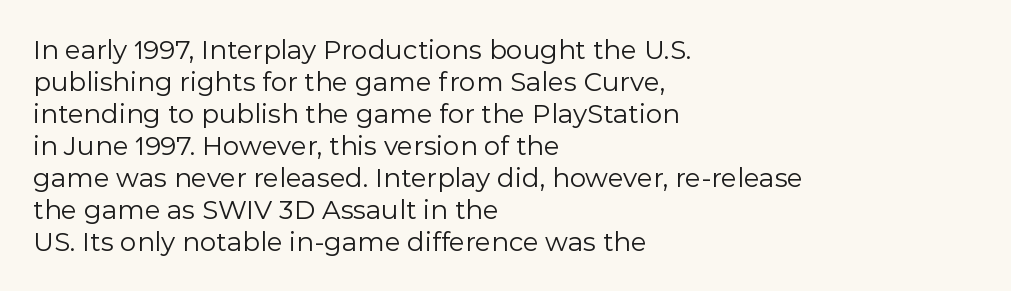
Q: Is the text bold? A: No.
Q: Is the text italic (slanted)? A: No, it is upright.
Q: Is the text underlined? A: No.
Q: How is the paragraph aligned? A: Left-aligned.
Q: Is the spacing between letters normal or unusually wide? A: Normal.
